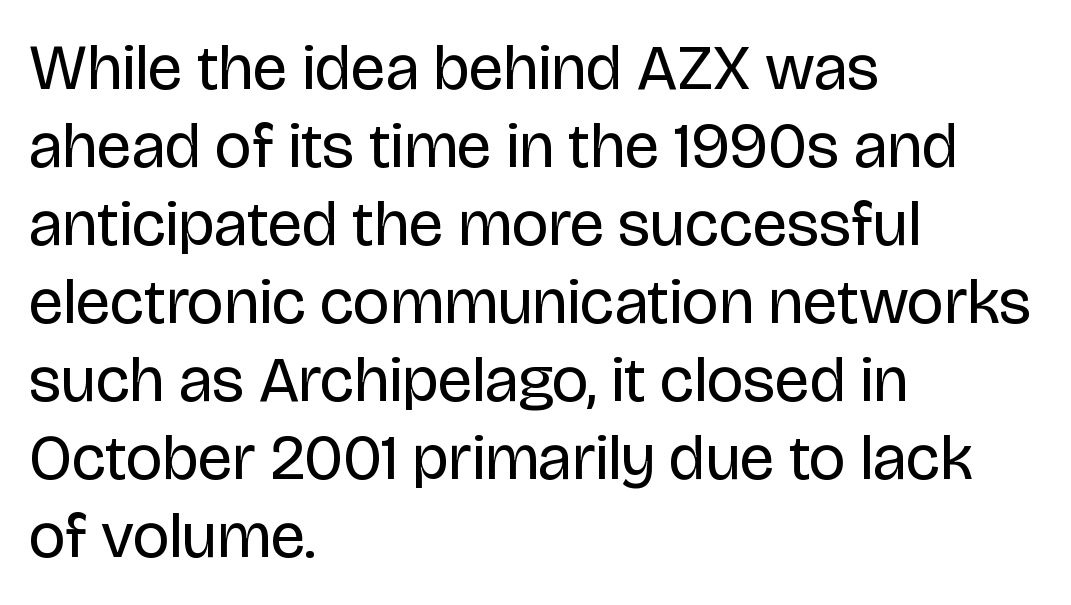
The image shows 64 px regular-weight sans-serif type, upright; set left-aligned, line spacing 1.22x, normal letter spacing, not underlined; low stroke contrast and a large x-height.
